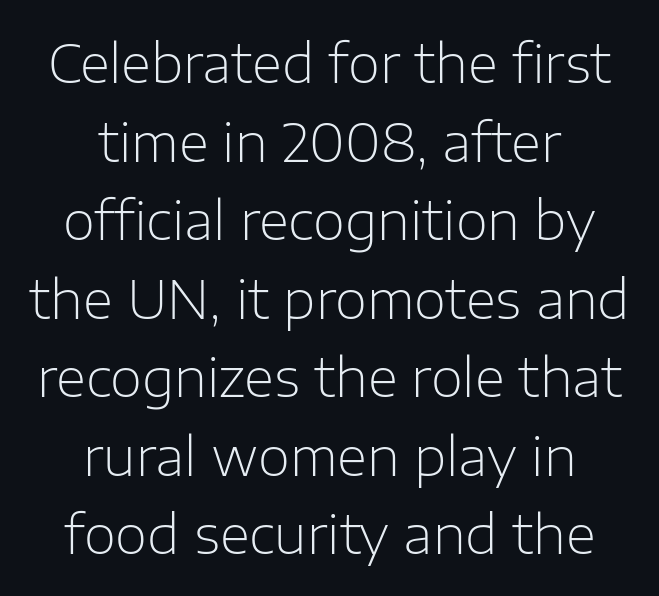
The image shows 52 px light sans-serif type, upright; set centered, normal line spacing (1.51x), normal letter spacing, not underlined; low stroke contrast and a medium x-height.
